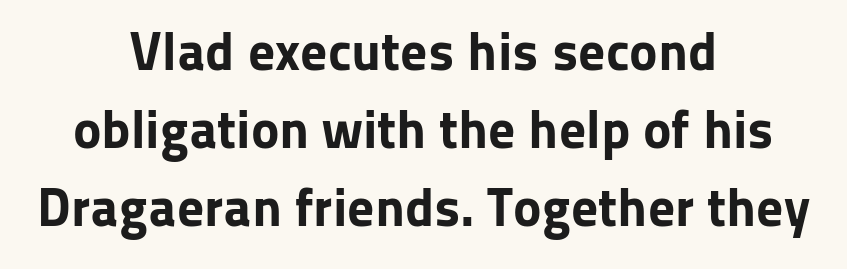
Q: Is the text bold? A: Yes.
Q: Is the text italic (slanted)? A: No, it is upright.
Q: Is the typeface a serif or a sans-serif typeface? A: Sans-serif.
Q: Is the text underlined? A: No.
Q: How is the paragraph aligned? A: Centered.
Q: Is the spacing between letters normal or unusually wide? A: Normal.
Q: Is the spacing between lines tight, normal or loose? A: Normal.
Q: Width (condensed, normal, or wide)? A: Normal.
Q: Stroke contrast? A: Low.
Q: x-height? A: Medium.
Q: Monospaced? A: No.
